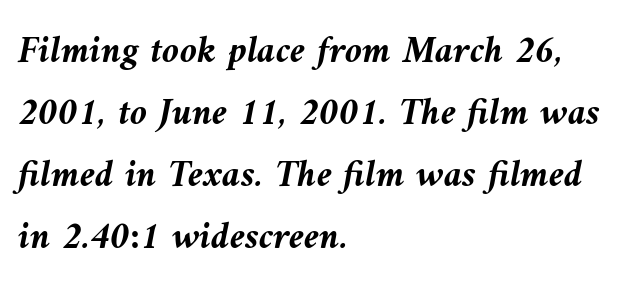
{"italic": "yes", "lean": "left", "slant_degrees": 9, "bold": "yes", "weight": "semibold", "width": "normal", "stroke_contrast": "medium", "x_height": "medium", "monospaced": "no", "underline": "no", "align": "left", "line_spacing": "normal", "line_spacing_ratio": 1.59, "letter_spacing": "normal", "letter_spacing_em": 0.0, "glyph_px": 39}
